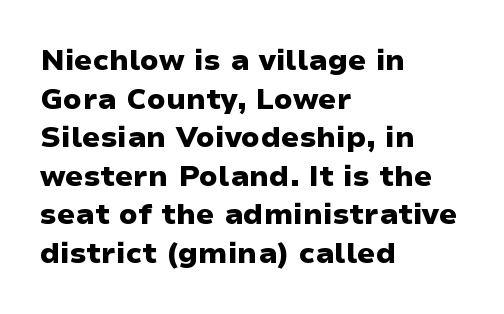
Q: Is the text bold? A: Yes.
Q: Is the text italic (slanted)? A: No, it is upright.
Q: Is the typeface a serif or a sans-serif typeface? A: Sans-serif.
Q: Is the text underlined? A: No.
Q: How is the paragraph aligned? A: Left-aligned.
Q: Is the spacing between letters normal or unusually wide? A: Normal.
Q: Is the spacing between lines tight, normal or loose? A: Normal.
Q: Width (condensed, normal, or wide)? A: Wide.
Q: Stroke contrast? A: Low.
Q: x-height? A: Medium.
Q: Monospaced? A: No.
